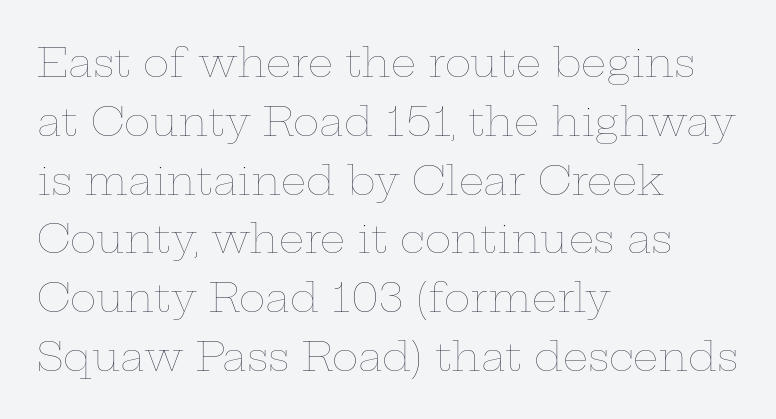
The image shows 40 px thin, wide type, upright; set left-aligned, normal line spacing (1.47x), normal letter spacing, not underlined; low stroke contrast and a medium x-height.
